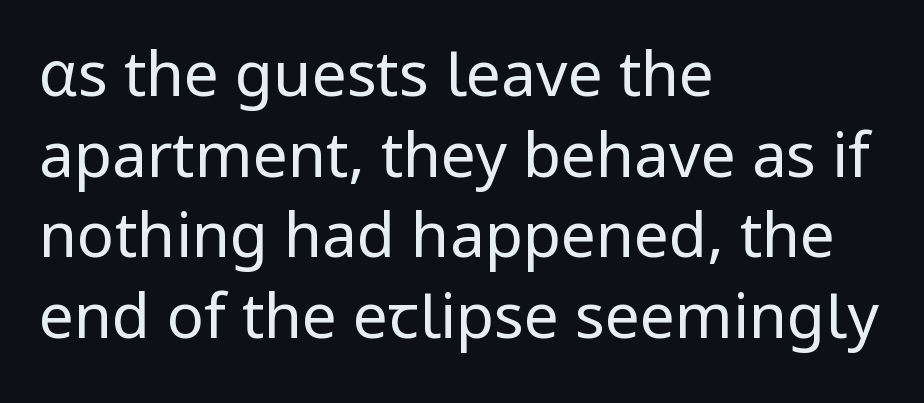
The lines are quadded left. It's the straight-up-and-down kind of type. The text was rendered using a sans face with plain stroke endings. Letters have the restrained weight of plain body copy at most.
